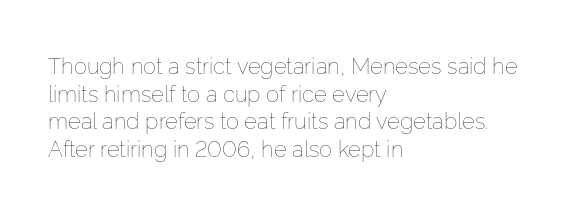
{"italic": "no", "bold": "no", "underline": "no", "align": "left", "line_spacing": "normal", "line_spacing_ratio": 1.26, "letter_spacing": "normal", "letter_spacing_em": 0.0, "glyph_px": 22}
